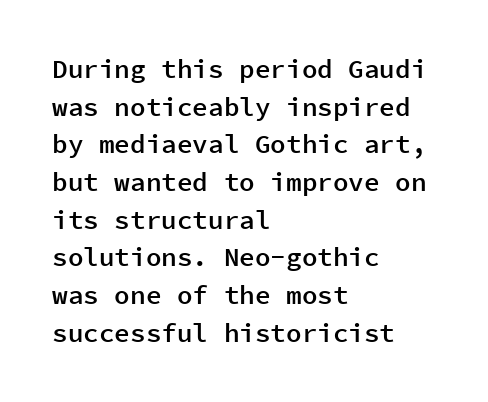
{"italic": "no", "bold": "semi", "underline": "no", "align": "left", "line_spacing": "normal", "line_spacing_ratio": 1.45, "letter_spacing": "normal", "letter_spacing_em": 0.0, "glyph_px": 26}
